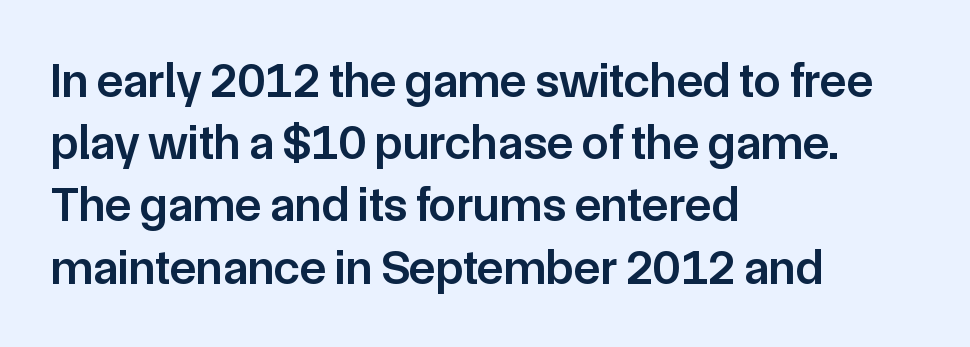
Q: Is the text bold? A: Semi-bold.
Q: Is the text italic (slanted)? A: No, it is upright.
Q: Is the typeface a serif or a sans-serif typeface? A: Sans-serif.
Q: Is the text underlined? A: No.
Q: How is the paragraph aligned? A: Left-aligned.
Q: Is the spacing between letters normal or unusually wide? A: Normal.
Q: Is the spacing between lines tight, normal or loose? A: Normal.
Q: Width (condensed, normal, or wide)? A: Normal.
Q: Stroke contrast? A: Low.
Q: x-height? A: Medium.
Q: Monospaced? A: No.
